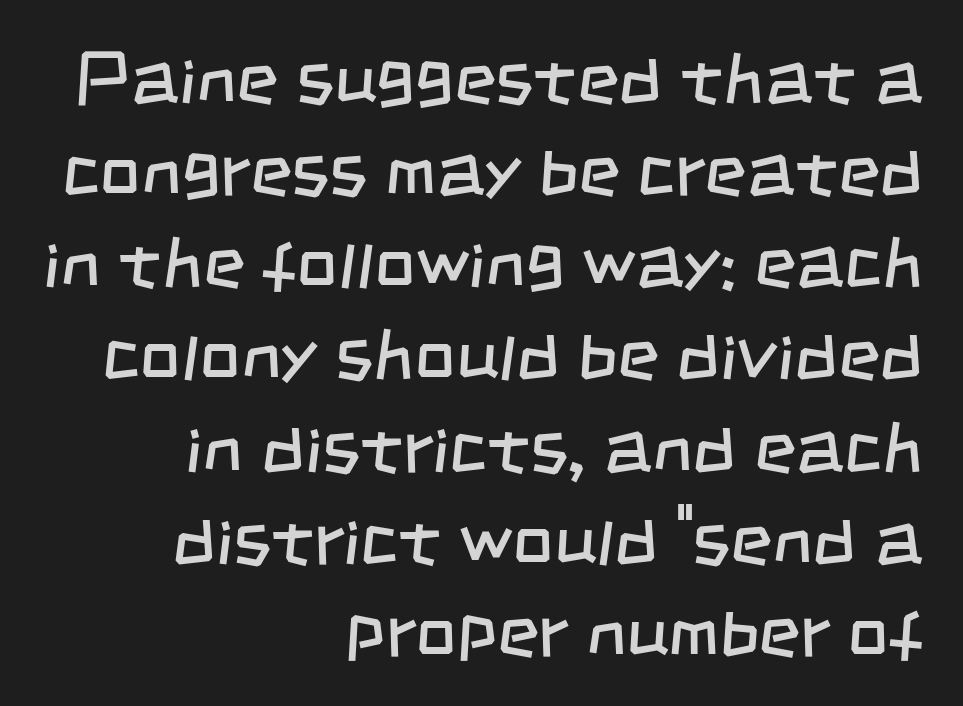
Q: Is the text bold? A: No.
Q: Is the typeface a serif or a sans-serif typeface? A: Sans-serif.
Q: Is the text underlined? A: No.
Q: How is the paragraph aligned? A: Right-aligned.
Q: Is the spacing between letters normal or unusually wide? A: Normal.
Q: Is the spacing between lines tight, normal or loose? A: Normal.
Q: Width (condensed, normal, or wide)? A: Condensed.
Q: Stroke contrast? A: Low.
Q: x-height? A: Large.
Q: Monospaced? A: No.
